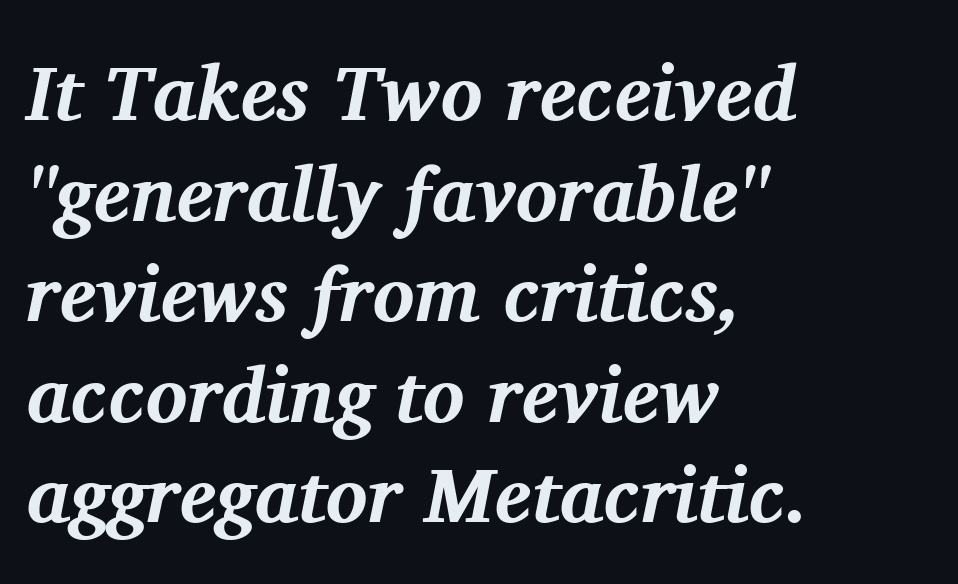
The image shows 78 px bold serif type, italic (leaning right); set left-aligned, normal line spacing (1.29x), normal letter spacing, not underlined; medium stroke contrast and a medium x-height.
